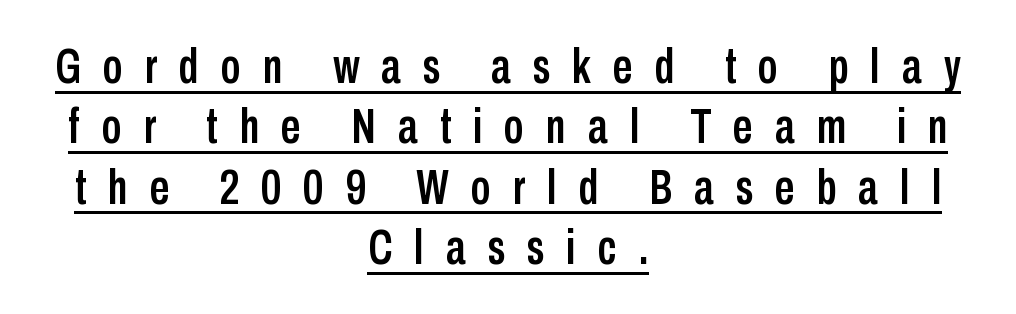
{"serif": "no", "italic": "no", "width": "condensed", "stroke_contrast": "low", "x_height": "medium", "monospaced": "no", "underline": "yes", "align": "center", "line_spacing_ratio": 1.23, "letter_spacing": "wide", "letter_spacing_em": 0.45, "glyph_px": 49}
